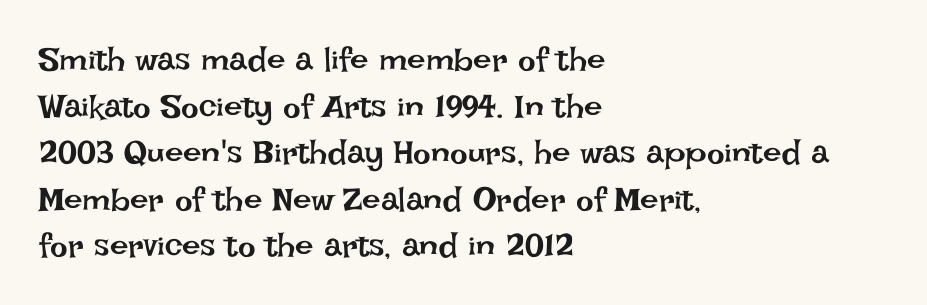
{"italic": "no", "bold": "no", "weight": "regular", "width": "normal", "stroke_contrast": "low", "x_height": "large", "monospaced": "no", "underline": "no", "align": "left", "line_spacing": "normal", "line_spacing_ratio": 1.41, "letter_spacing": "normal", "letter_spacing_em": 0.0, "glyph_px": 33}
